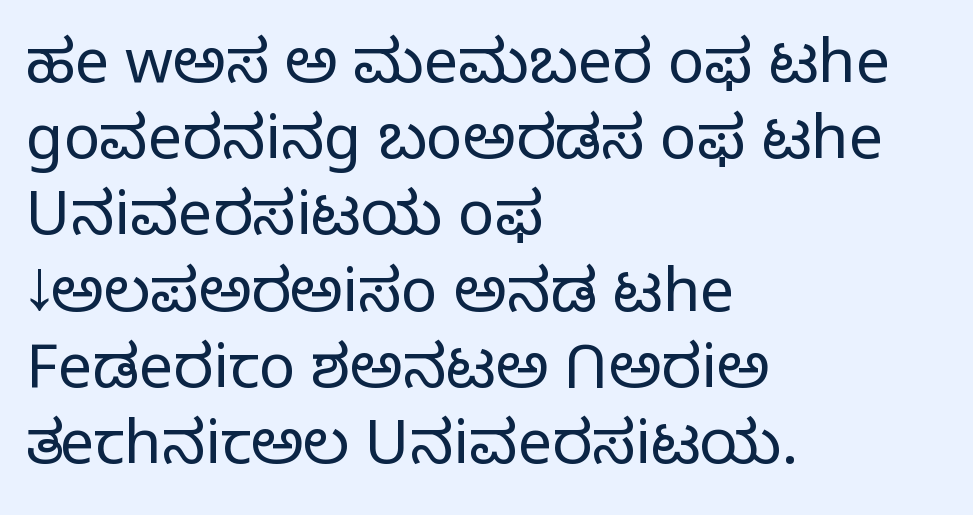
Line beginnings align vertically; line endings do not. Check the space under the baseline: it is left empty. These lines keep a tight, regular rhythm from letter to letter. Classification — sans serif. Regarding leading, the lines here are spaced in the standard way. Note the varied advance widths — an 'i' is clearly narrower than an 'm'.
